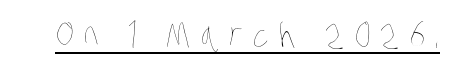
Stems and bowls with no extra thickness — not bold. These lines are rendered in a variable-pitch font. Does a line run under the words? Yes, clearly. The face used here is rendered with a markedly widened letterfit.
